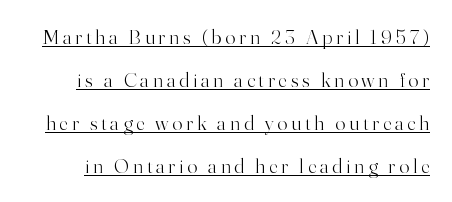
The image shows 21 px text type, upright; set loose line spacing (2.04x), underlined.
